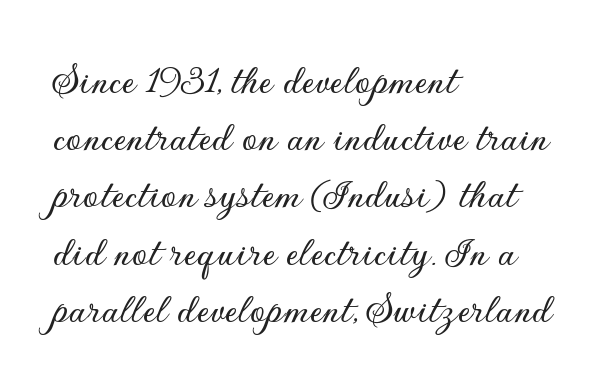
Q: Is the text italic (slanted)? A: Yes.
Q: Is the typeface a serif or a sans-serif typeface? A: Sans-serif.
Q: Is the text underlined? A: No.
Q: How is the paragraph aligned? A: Left-aligned.
Q: Is the spacing between letters normal or unusually wide? A: Normal.
Q: Is the spacing between lines tight, normal or loose? A: Normal.
Q: Width (condensed, normal, or wide)? A: Normal.
Q: Stroke contrast? A: Low.
Q: x-height? A: Small.
Q: Monospaced? A: No.
